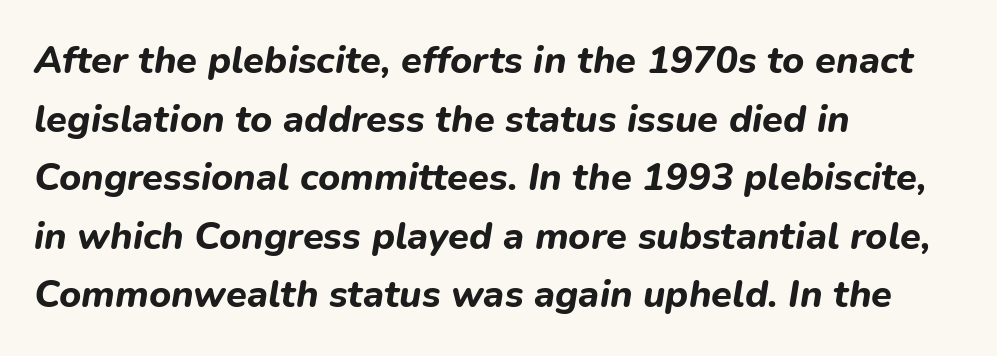
The passage shown stacks its lines at a standard gap. The typography opts for an oblique posture over an upright one. Weight check: bold — yes, fully. The letterforms sit shoulder to shoulder at normal distance. The rendering uses natural spacing where letterforms have individual widths.
